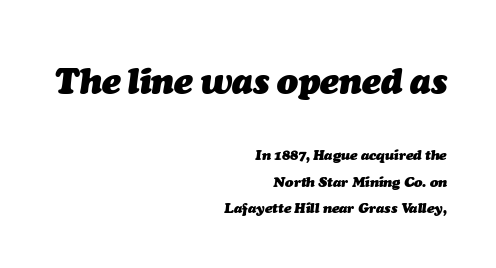
This sample uses an oblique cut, with every glyph tilted off the vertical. You could call the tracking neutral — neither tight nor loose. Its strokes are broad and dark, the hallmark of bold type. The composition opens big and finishes small. Think of a printed novel: that variable character pitch is what you see here. Unmarked baselines from the first word to the last.
